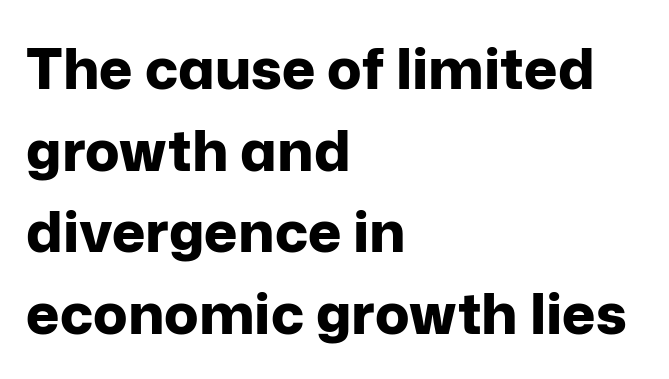
The image shows 57 px bold sans-serif type, upright; set left-aligned, normal line spacing (1.43x), normal letter spacing, not underlined; low stroke contrast and a medium x-height.
